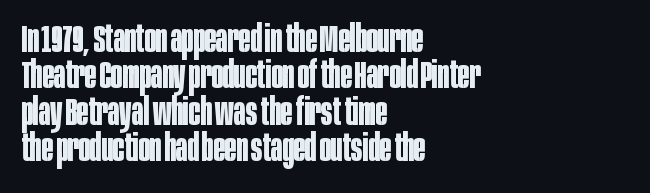
The image shows 38 px bold, condensed sans-serif type, upright; set left-aligned, tight line spacing (0.96x), normal letter spacing, not underlined; low stroke contrast and a large x-height.
